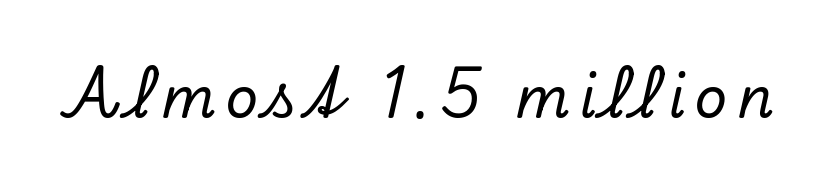
Emphasis-style slanted type is in use. Unmarked baselines from the first word to the last. The typeface chosen for these lines features serifs. This sample has the flowing, uneven cadence of proportional lettering.
